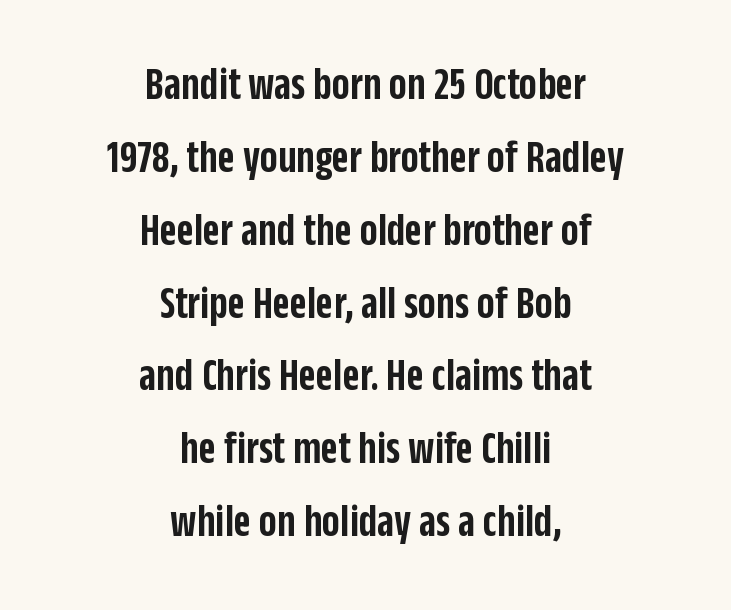
Q: Is the text bold? A: Semi-bold.
Q: Is the text italic (slanted)? A: No, it is upright.
Q: Is the typeface a serif or a sans-serif typeface? A: Sans-serif.
Q: Is the text underlined? A: No.
Q: How is the paragraph aligned? A: Centered.
Q: Is the spacing between letters normal or unusually wide? A: Normal.
Q: Is the spacing between lines tight, normal or loose? A: Normal.
Q: Width (condensed, normal, or wide)? A: Condensed.
Q: Stroke contrast? A: Low.
Q: x-height? A: Large.
Q: Monospaced? A: No.
